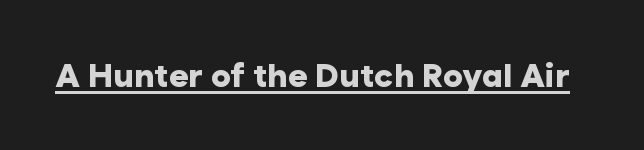
A rule runs beneath these lines of type. Nope, no serifs anywhere on these letters. The specimen reads as upright at a glance. Nothing unusual about the tracking: characters are spaced as the font intends. The letters advance in unequal steps, a hallmark of proportional type. The letters are bold, with thick, heavy strokes.
